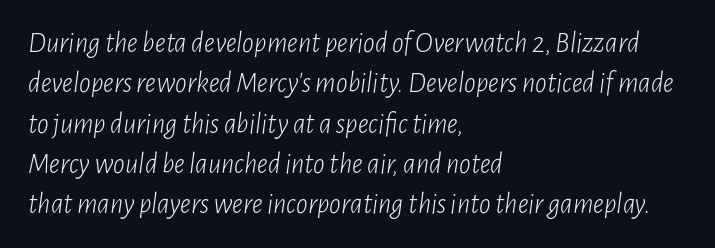
Q: Is the text bold? A: No.
Q: Is the text italic (slanted)? A: Yes, it leans right by about 7 degrees.
Q: Is the text underlined? A: No.
Q: How is the paragraph aligned? A: Left-aligned.
Q: Is the spacing between letters normal or unusually wide? A: Normal.
Q: Is the spacing between lines tight, normal or loose? A: Normal.
Q: Width (condensed, normal, or wide)? A: Condensed.
Q: Stroke contrast? A: Low.
Q: x-height? A: Medium.
Q: Monospaced? A: No.
